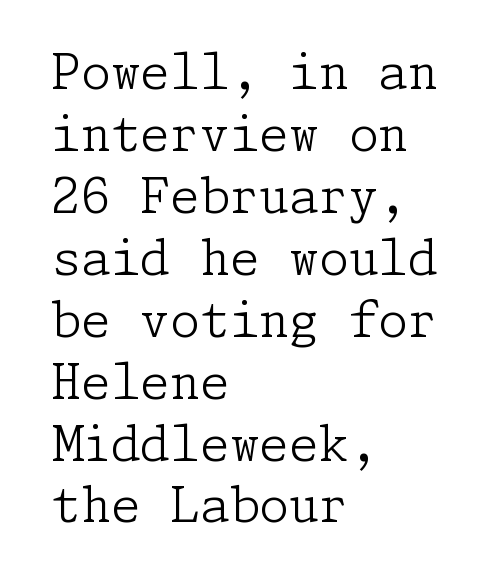
The image shows 48 px light serif type, upright; set left-aligned, normal line spacing (1.29x), normal letter spacing, not underlined; low stroke contrast and a medium x-height.
